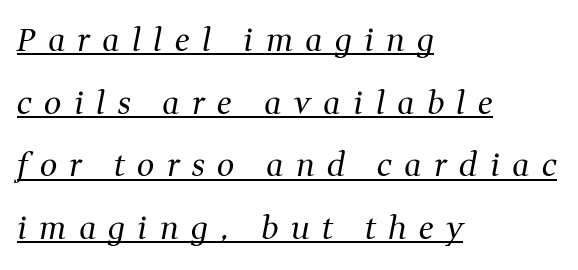
The image shows 31 px regular-weight serif type, italic (leaning right); set left-aligned, loose line spacing (2.02x), unusually wide letter spacing (+0.4 em), underlined; medium stroke contrast and a medium x-height.
